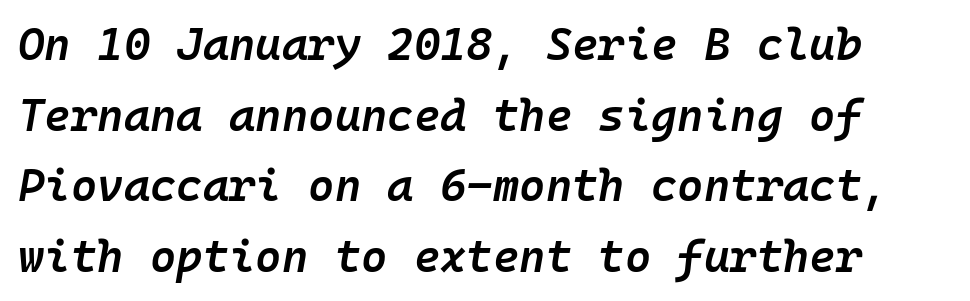
Q: Is the text bold? A: Semi-bold.
Q: Is the text italic (slanted)? A: Yes, it leans right by about 10 degrees.
Q: Is the text underlined? A: No.
Q: Is the spacing between letters normal or unusually wide? A: Normal.
Q: Is the spacing between lines tight, normal or loose? A: Normal.
Q: Width (condensed, normal, or wide)? A: Normal.
Q: Stroke contrast? A: Low.
Q: x-height? A: Medium.
Q: Monospaced? A: Yes.
